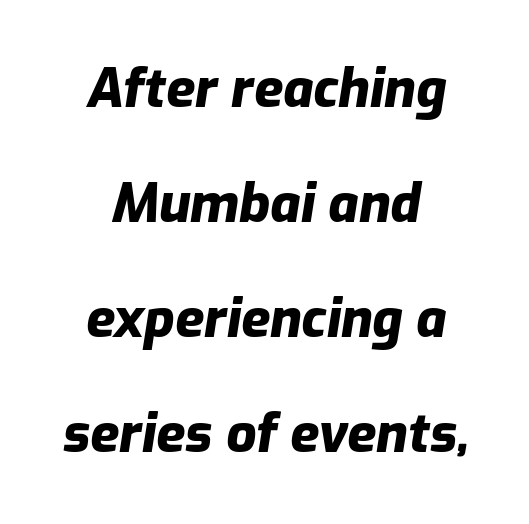
A typesetter would call this zero additional tracking. The glyphs have the mass of a bold cut. Which margin do the lines hug? Neither — every line sits in the middle. Students, observe: this is what heavily led, spacious text looks like. The passage shown is typed in a proportional face where columns would drift. The area under the type is left untouched.
